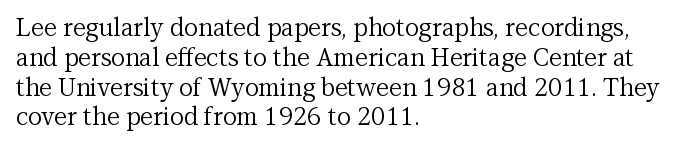
If you drew a line through each stem, it would be perfectly vertical. Tracking value appears to be zero — textbook default spacing. The rag falls on the right side of this text block. The face looks like a standard text weight, possibly lighter. The string is rendered with underlining switched off.
